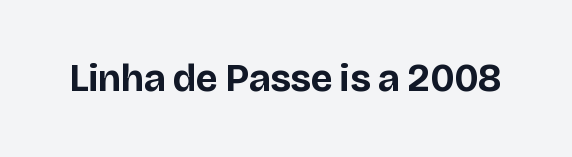
{"serif": "no", "italic": "no", "bold": "yes", "weight": "bold", "width": "normal", "stroke_contrast": "low", "x_height": "large", "monospaced": "no", "underline": "no", "letter_spacing": "normal", "letter_spacing_em": 0.0, "glyph_px": 38}
